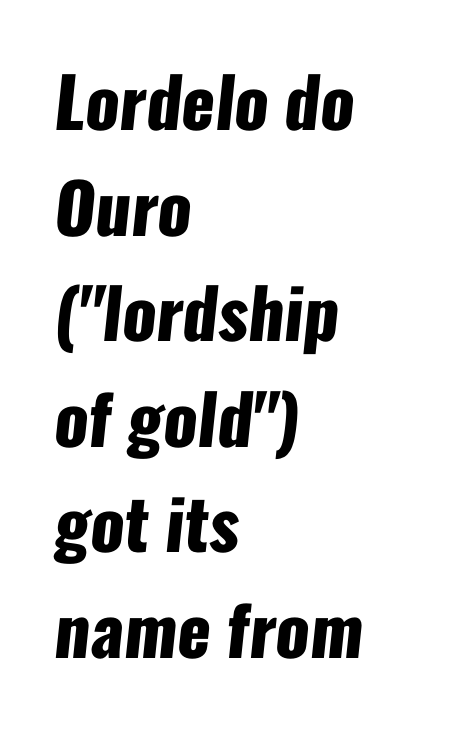
{"serif": "no", "bold": "yes", "weight": "heavy", "width": "condensed", "stroke_contrast": "low", "x_height": "medium", "monospaced": "no", "underline": "no", "align": "left", "line_spacing": "normal", "line_spacing_ratio": 1.53, "letter_spacing": "normal", "letter_spacing_em": 0.0, "glyph_px": 69}
